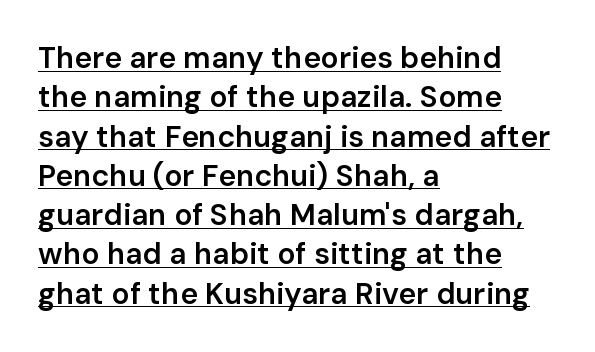
{"serif": "no", "italic": "no", "bold": "semi", "weight": "semibold", "width": "normal", "stroke_contrast": "low", "x_height": "medium", "monospaced": "no", "underline": "yes", "align": "left", "line_spacing": "normal", "line_spacing_ratio": 1.31, "letter_spacing": "normal", "letter_spacing_em": 0.0, "glyph_px": 30}
